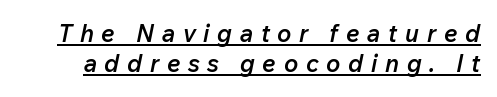
Q: Is the text bold? A: Semi-bold.
Q: Is the text italic (slanted)? A: Yes, it leans right by about 12 degrees.
Q: Is the text underlined? A: Yes.
Q: Is the spacing between letters normal or unusually wide? A: Unusually wide.
Q: Is the spacing between lines tight, normal or loose? A: Normal.
